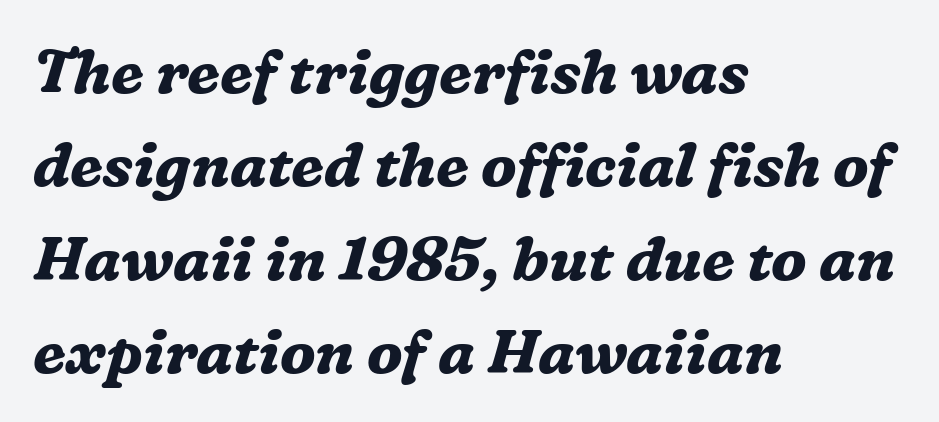
Q: Is the text bold? A: Yes.
Q: Is the text italic (slanted)? A: Yes, it leans right by about 16 degrees.
Q: Is the typeface a serif or a sans-serif typeface? A: Serif.
Q: Is the text underlined? A: No.
Q: How is the paragraph aligned? A: Left-aligned.
Q: Is the spacing between letters normal or unusually wide? A: Normal.
Q: Is the spacing between lines tight, normal or loose? A: Normal.
Q: Width (condensed, normal, or wide)? A: Normal.
Q: Stroke contrast? A: Medium.
Q: x-height? A: Medium.
Q: Monospaced? A: No.
